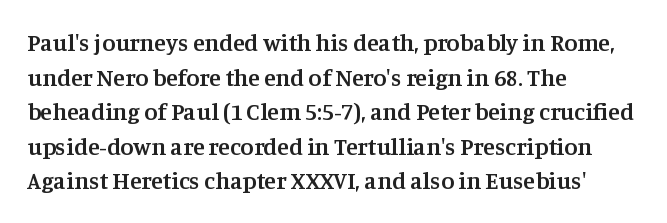
Q: Is the text bold? A: Semi-bold.
Q: Is the text italic (slanted)? A: No, it is upright.
Q: Is the text underlined? A: No.
Q: How is the paragraph aligned? A: Left-aligned.
Q: Is the spacing between letters normal or unusually wide? A: Normal.
Q: Is the spacing between lines tight, normal or loose? A: Normal.
